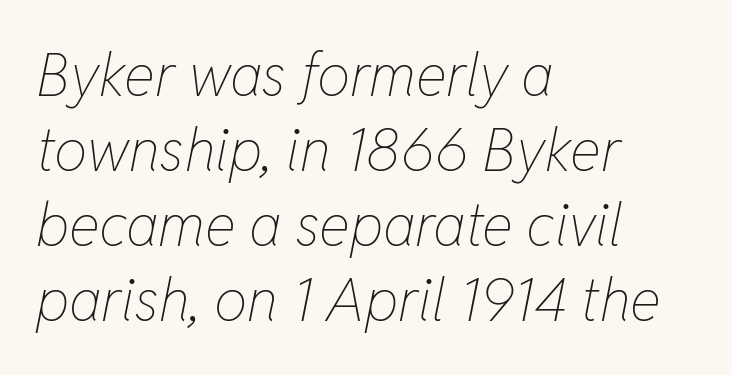
Q: Is the text bold? A: No.
Q: Is the text italic (slanted)? A: Yes, it leans right by about 11 degrees.
Q: Is the text underlined? A: No.
Q: How is the paragraph aligned? A: Left-aligned.
Q: Is the spacing between letters normal or unusually wide? A: Normal.
Q: Is the spacing between lines tight, normal or loose? A: Normal.
Q: Width (condensed, normal, or wide)? A: Condensed.
Q: Stroke contrast? A: Low.
Q: x-height? A: Medium.
Q: Monospaced? A: No.
